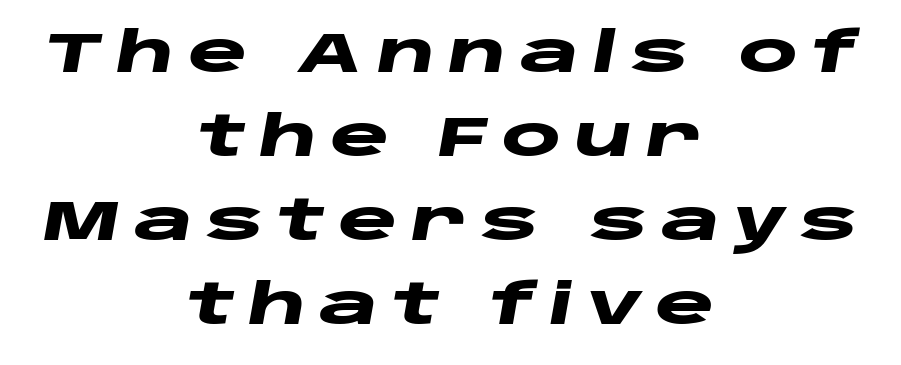
{"italic": "yes", "lean": "right", "slant_degrees": 10, "bold": "yes", "weight": "heavy", "width": "wide", "stroke_contrast": "low", "x_height": "large", "monospaced": "no", "underline": "no", "align": "center", "line_spacing": "normal", "line_spacing_ratio": 1.5, "letter_spacing": "wide", "letter_spacing_em": 0.24, "glyph_px": 56}
